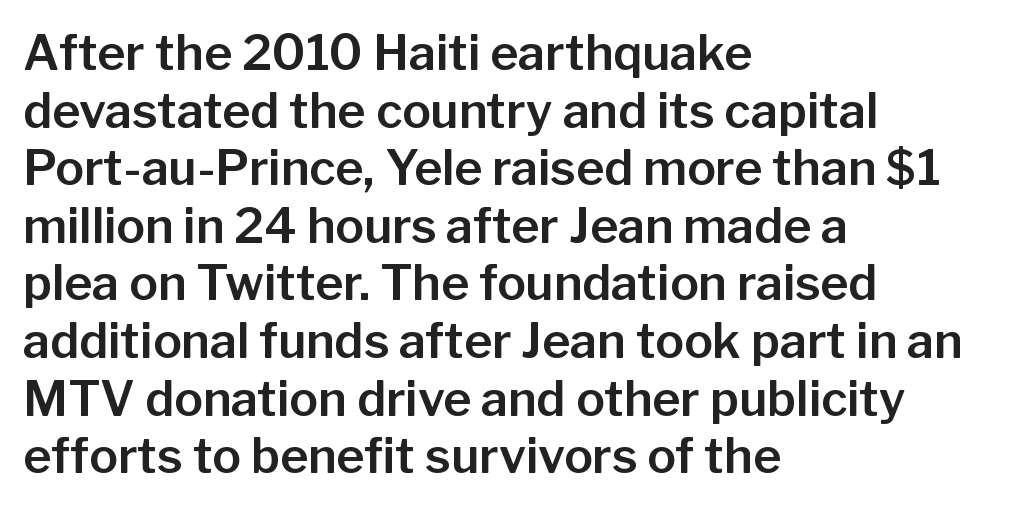
Stroke terminals: plain, sans-serif. This sample has the flowing, uneven cadence of proportional lettering. This is the regular roman posture of the typeface. How are the letters spaced? Ordinarily, with no added tracking.
